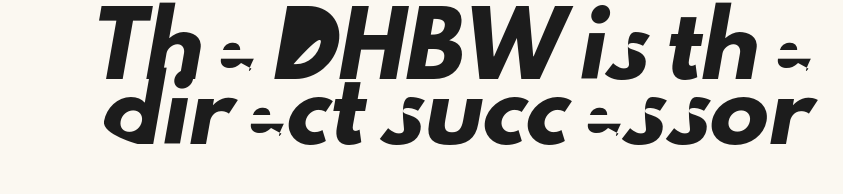
The image shows 59 px sans-serif type; set tight line spacing (1.11x), normal letter spacing, not underlined; low stroke contrast and a small x-height.
